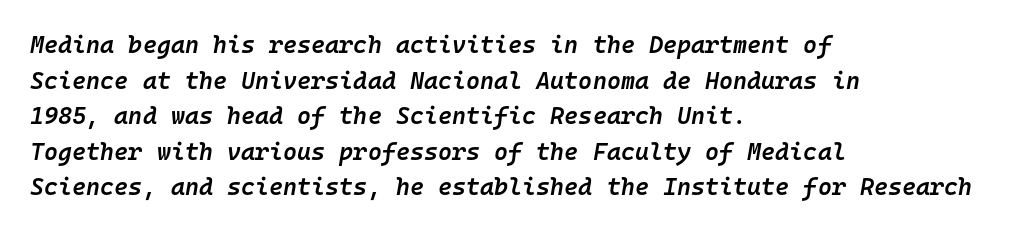
{"italic": "yes", "lean": "right", "slant_degrees": 10, "bold": "semi", "underline": "no", "align": "left", "line_spacing": "normal", "line_spacing_ratio": 1.48, "letter_spacing": "normal", "letter_spacing_em": 0.0, "glyph_px": 24}
